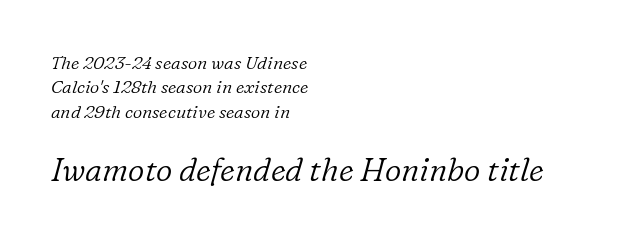
{"serif": "yes", "italic": "yes", "lean": "right", "slant_degrees": 16, "bold": "no", "weight": "light", "width": "normal", "stroke_contrast": "low", "x_height": "medium", "monospaced": "no", "underline": "no", "align": "left", "line_spacing": "normal", "line_spacing_ratio": 1.35, "letter_spacing": "normal", "letter_spacing_em": 0.0, "larger_block": "second", "size_ratio": 1.78, "glyph_px": 32}
